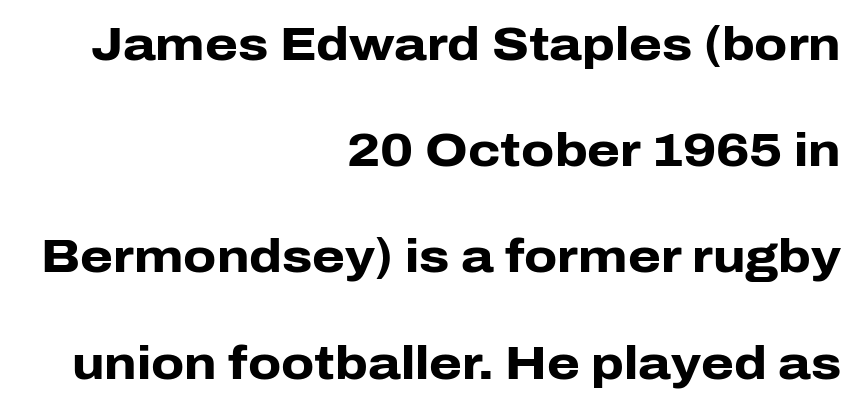
The space directly below the letters is spotless. Does the lettering tilt? It doesn't — this is upright. Vertically, the passage feels expansive, rows floating well apart. There is no visible air inserted between adjacent glyphs. Serif or sans? Sans — the stroke terminals are bare.
